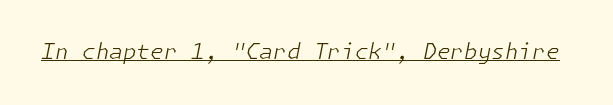
The image shows 22 px text type, italic (leaning right); set normal letter spacing, underlined.
